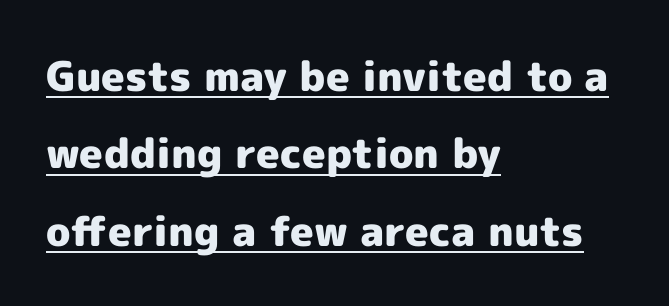
The image shows 41 px heavy sans-serif type, upright; set left-aligned, line spacing 1.89x, normal letter spacing, underlined; a medium x-height.
